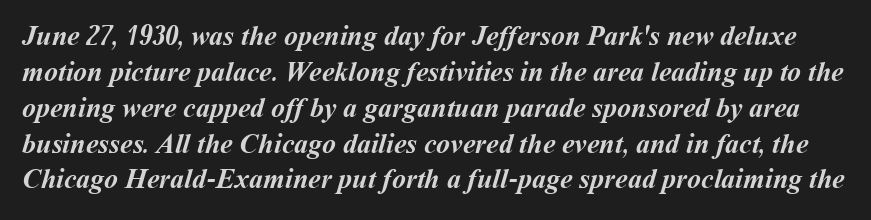
{"bold": "yes", "weight": "semibold", "width": "normal", "stroke_contrast": "medium", "x_height": "medium", "monospaced": "no", "underline": "no", "line_spacing": "normal", "line_spacing_ratio": 1.28, "letter_spacing": "normal", "letter_spacing_em": 0.0, "glyph_px": 28}
